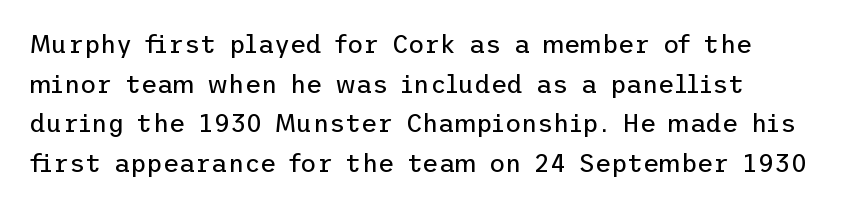
The typeface has the unassuming heft of standard copy or less. This sample uses an upright cut, with every glyph sitting square on the baseline. These lines keep a tight, regular rhythm from letter to letter. The foot of each line stays bare and open. What's the leading like? Ordinary, nothing unusual.
